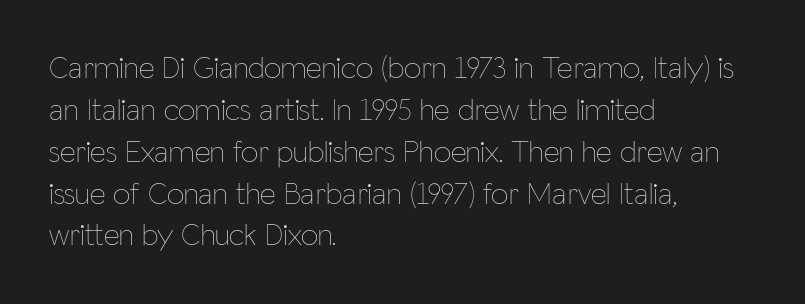
Q: Is the text bold? A: No.
Q: Is the text italic (slanted)? A: No, it is upright.
Q: Is the text underlined? A: No.
Q: How is the paragraph aligned? A: Left-aligned.
Q: Is the spacing between letters normal or unusually wide? A: Normal.
Q: Is the spacing between lines tight, normal or loose? A: Normal.
Q: Width (condensed, normal, or wide)? A: Condensed.
Q: Stroke contrast? A: Low.
Q: x-height? A: Medium.
Q: Monospaced? A: No.
